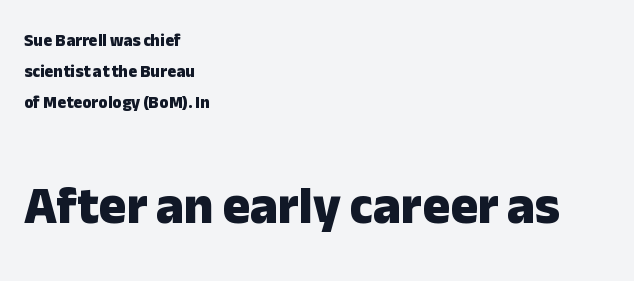
The image shows 52 px heavy sans-serif type, upright; set left-aligned, line spacing 1.82x, normal letter spacing, not underlined; the second (bottom) block is 3.06x larger; low stroke contrast and a medium x-height.
